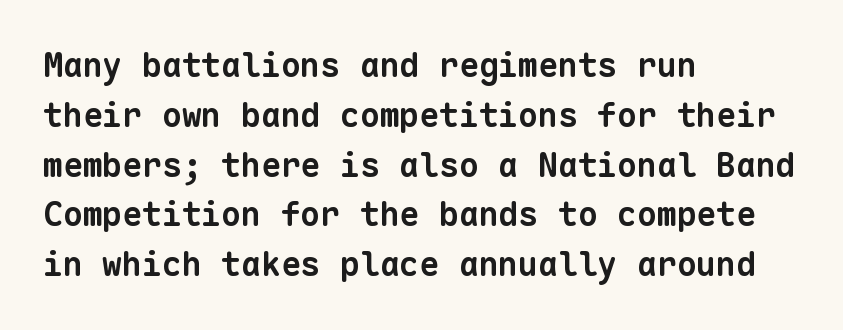
The image shows 33 px bold sans-serif type, monospaced; set left-aligned, normal line spacing (1.51x), normal letter spacing, not underlined; low stroke contrast and a medium x-height.
